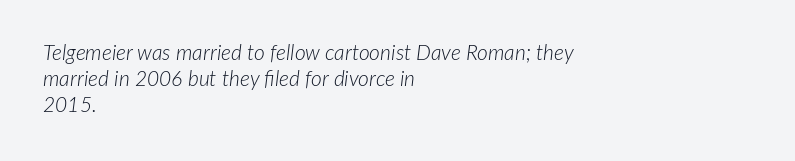
{"italic": "yes", "lean": "right", "slant_degrees": 7, "bold": "no", "underline": "no", "align": "left", "line_spacing_ratio": 1.24, "letter_spacing": "normal", "letter_spacing_em": 0.0, "glyph_px": 21}
